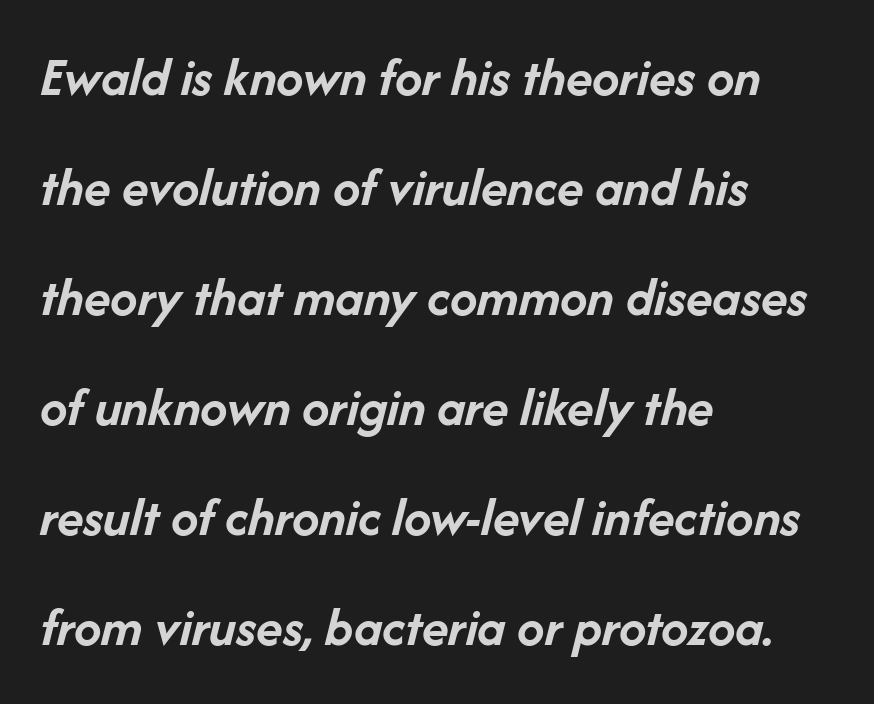
The image shows 55 px semibold type, italic (leaning right); set left-aligned, loose line spacing (2.0x), normal letter spacing, not underlined; low stroke contrast and a medium x-height.
